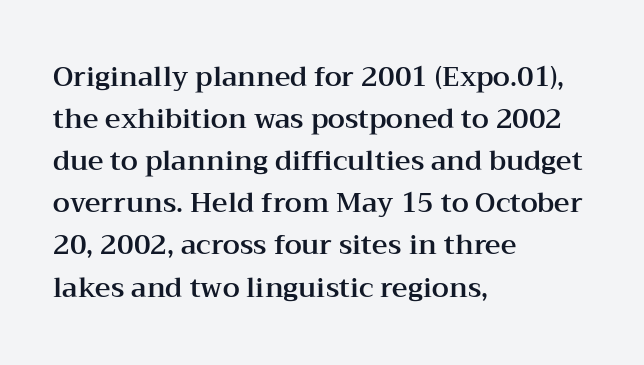
Q: Is the text italic (slanted)? A: No, it is upright.
Q: Is the text underlined? A: No.
Q: How is the paragraph aligned? A: Left-aligned.
Q: Is the spacing between letters normal or unusually wide? A: Normal.
Q: Is the spacing between lines tight, normal or loose? A: Normal.
